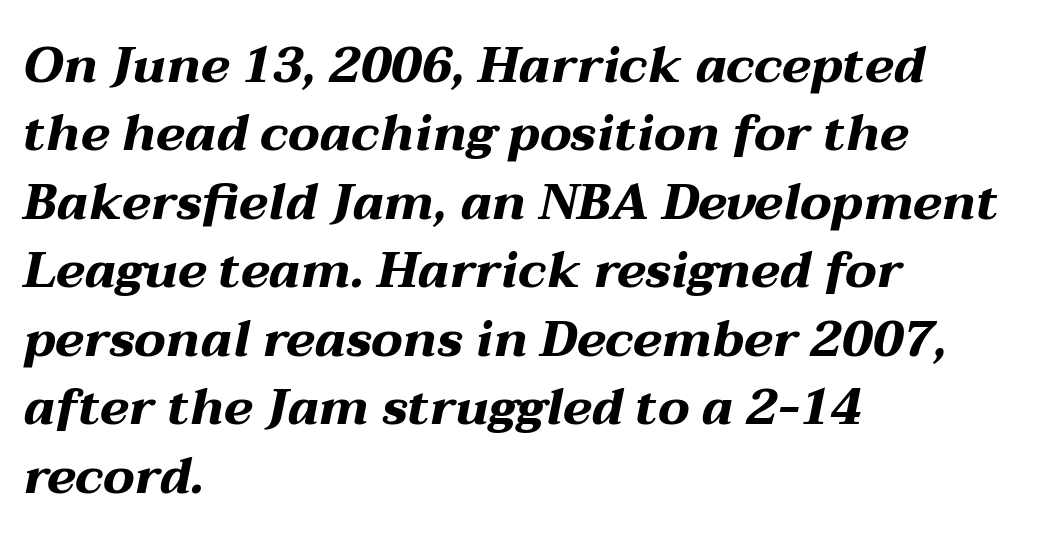
Q: Is the text bold? A: Yes.
Q: Is the text italic (slanted)? A: Yes, it leans right by about 12 degrees.
Q: Is the text underlined? A: No.
Q: How is the paragraph aligned? A: Left-aligned.
Q: Is the spacing between letters normal or unusually wide? A: Normal.
Q: Is the spacing between lines tight, normal or loose? A: Normal.
Q: Width (condensed, normal, or wide)? A: Wide.
Q: Stroke contrast? A: Medium.
Q: x-height? A: Medium.
Q: Monospaced? A: No.
